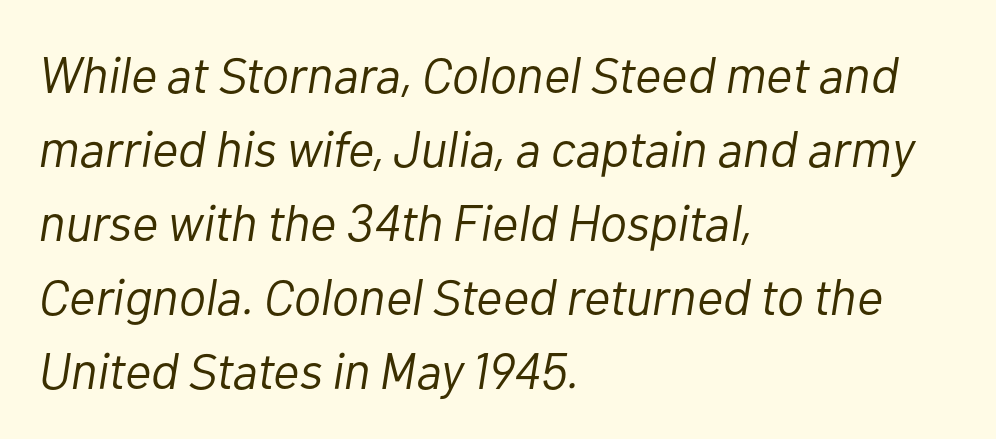
{"italic": "yes", "lean": "right", "slant_degrees": 10, "bold": "no", "weight": "light", "width": "normal", "stroke_contrast": "low", "x_height": "medium", "monospaced": "no", "underline": "no", "align": "left", "line_spacing": "normal", "line_spacing_ratio": 1.45, "letter_spacing": "normal", "letter_spacing_em": 0.0, "glyph_px": 51}
